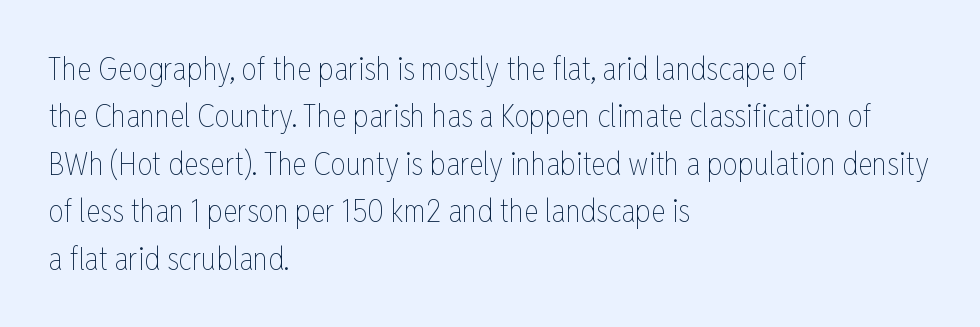
Q: Is the text bold? A: No.
Q: Is the text italic (slanted)? A: No, it is upright.
Q: Is the text underlined? A: No.
Q: How is the paragraph aligned? A: Left-aligned.
Q: Is the spacing between letters normal or unusually wide? A: Normal.
Q: Is the spacing between lines tight, normal or loose? A: Normal.
Q: Width (condensed, normal, or wide)? A: Condensed.
Q: Stroke contrast? A: Low.
Q: x-height? A: Medium.
Q: Monospaced? A: No.
